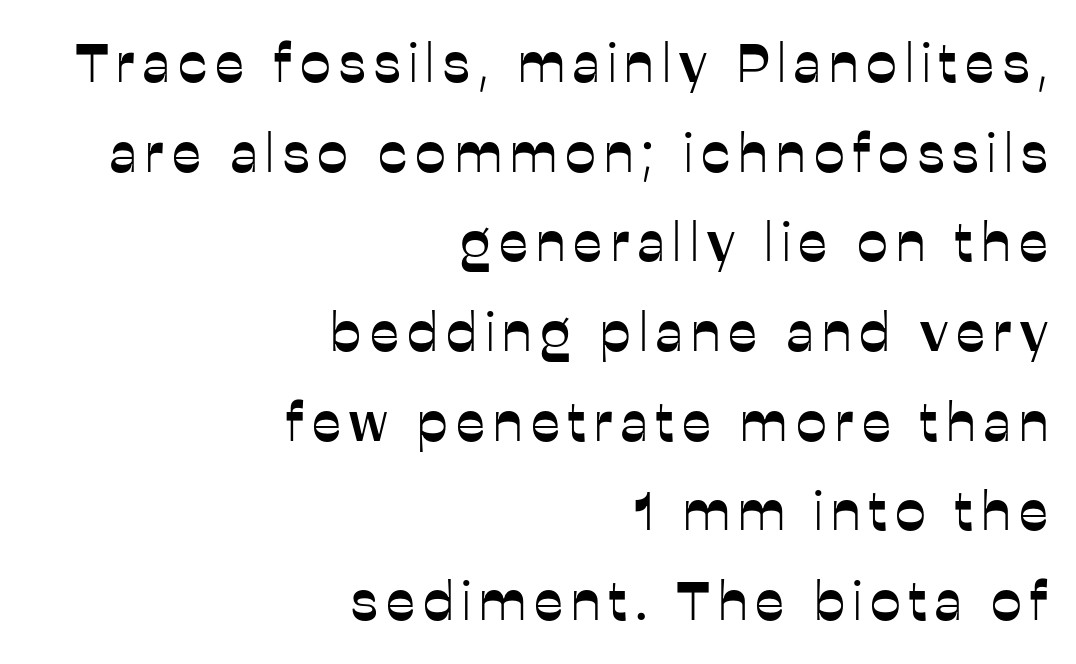
Is this a sans? Yes — the strokes have no serifs. What's the leading like? Ordinary, nothing unusual. The rag falls on the left side of this text block. A typesetter would call this proportional, since set widths differ per character. Vertical strokes here are truly vertical.
